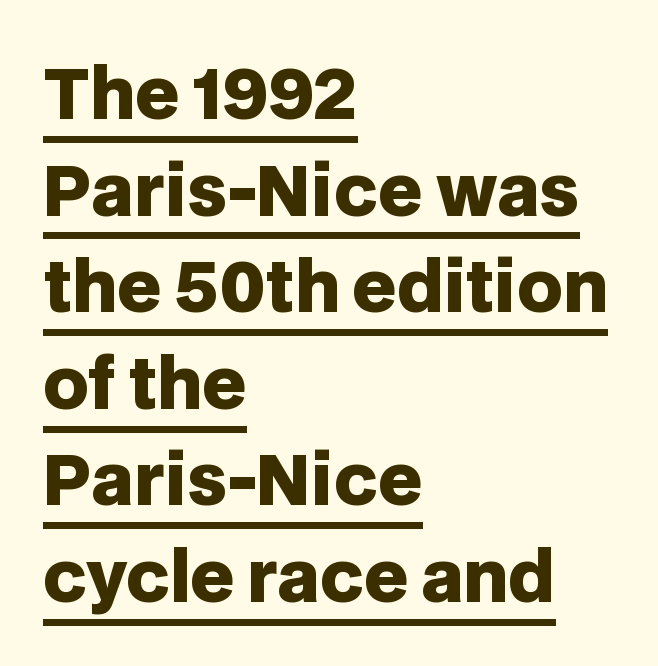
The image shows 69 px heavy sans-serif type, upright; set left-aligned, normal line spacing (1.4x), normal letter spacing, underlined; low stroke contrast and a large x-height.
